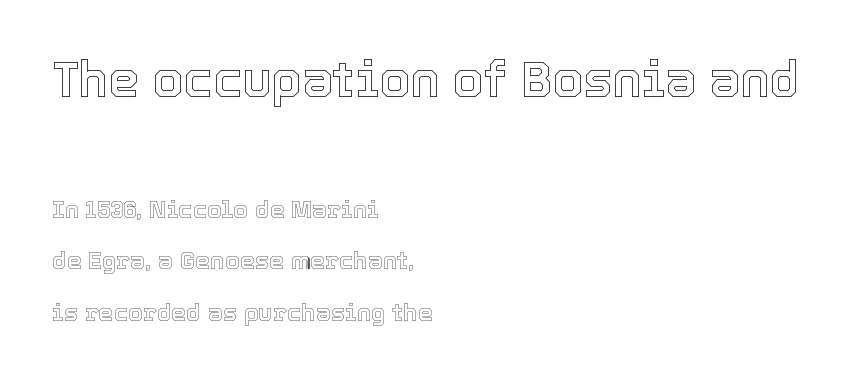
The passage shown stacks its lines with a broad gap. The space directly below the letters is spotless. Unlike italic type, these characters show no tilt at all. If you drew a ruler down the left edge, every line would touch it. Bigger letters appear in the top chunk; the bottom chunk is reduced.
